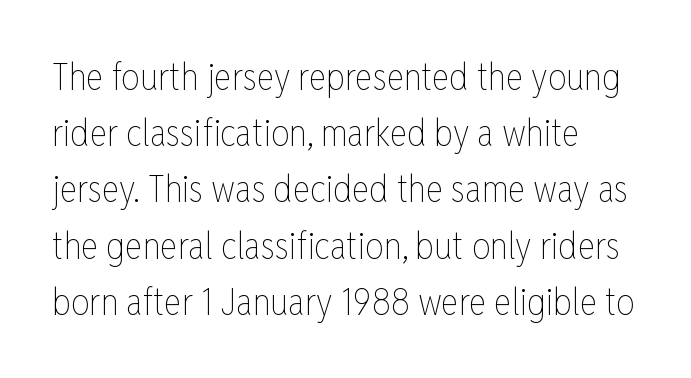
Q: Is the text bold? A: No.
Q: Is the text italic (slanted)? A: No, it is upright.
Q: Is the text underlined? A: No.
Q: How is the paragraph aligned? A: Left-aligned.
Q: Is the spacing between letters normal or unusually wide? A: Normal.
Q: Is the spacing between lines tight, normal or loose? A: Normal.
Q: Width (condensed, normal, or wide)? A: Condensed.
Q: Stroke contrast? A: Low.
Q: x-height? A: Medium.
Q: Monospaced? A: No.
